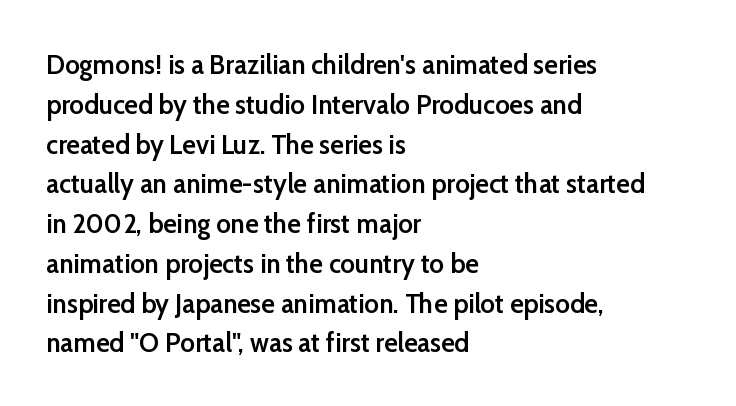
Here the designer chose a conventional face with non-uniform glyph widths. Letters rest on an invisible, unmarked baseline. How are the letters spaced? Ordinarily, with no added tracking. The compositor pushed each line to the left boundary. The passage shown is typeset with a sans-serif family.
